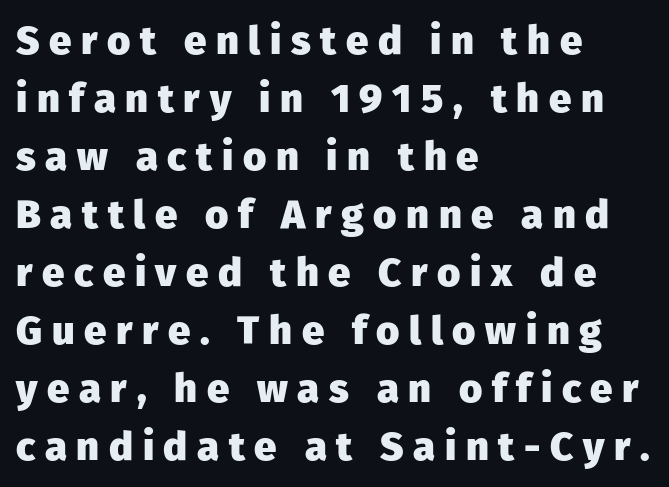
Decoration check: the copy has no underline. Nothing sits at the stroke ends, so this counts as sans-serif. A typesetter would call this proportional, since set widths differ per character. Posture: upright roman. The face used here is rendered with a markedly widened letterfit.
